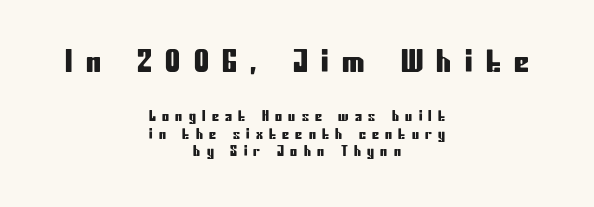
{"serif": "no", "italic": "no", "width": "condensed", "stroke_contrast": "low", "x_height": "medium", "monospaced": "no", "underline": "no", "align": "center", "line_spacing_ratio": 1.24, "letter_spacing": "wide", "letter_spacing_em": 0.45, "larger_block": "first", "size_ratio": 2.14, "glyph_px": 30}
